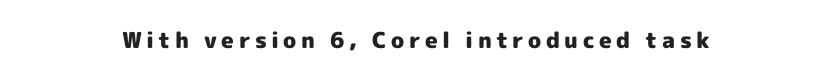
{"italic": "no", "bold": "yes", "underline": "no", "letter_spacing": "wide", "letter_spacing_em": 0.2, "glyph_px": 22}
